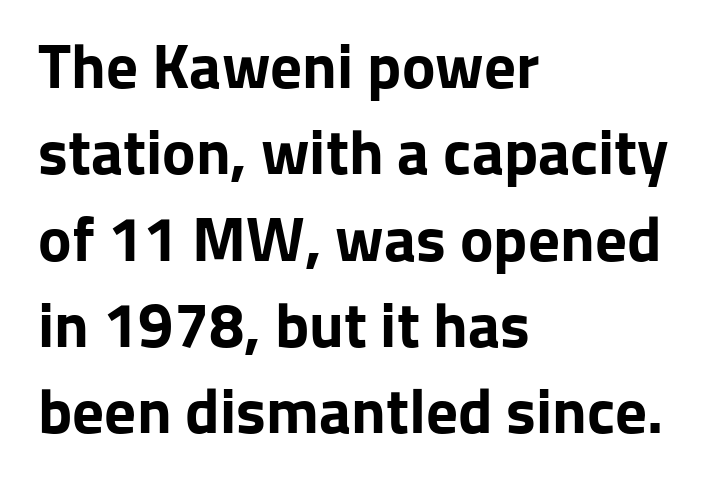
The image shows 63 px bold sans-serif type, upright; set left-aligned, normal line spacing (1.37x), normal letter spacing, not underlined; low stroke contrast and a medium x-height.
